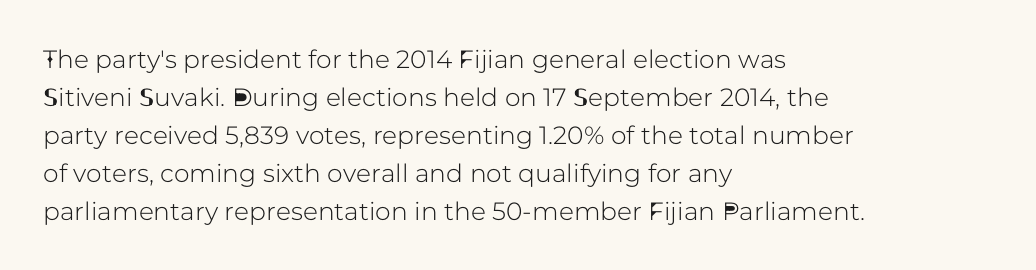
{"italic": "no", "underline": "no", "align": "left", "line_spacing": "normal", "line_spacing_ratio": 1.52, "letter_spacing": "normal", "letter_spacing_em": 0.0, "glyph_px": 25}
